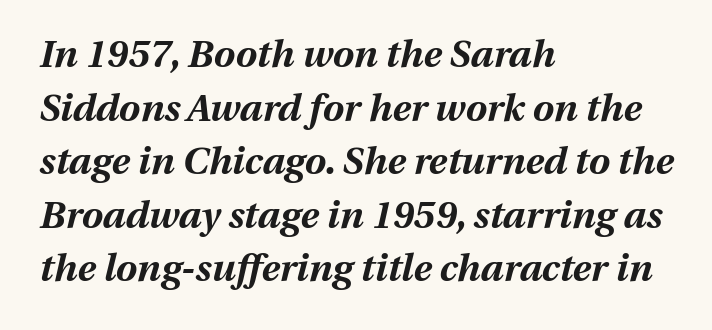
The image shows 38 px bold type, italic (leaning right); set left-aligned, normal line spacing (1.41x), normal letter spacing, not underlined; medium stroke contrast and a medium x-height.
